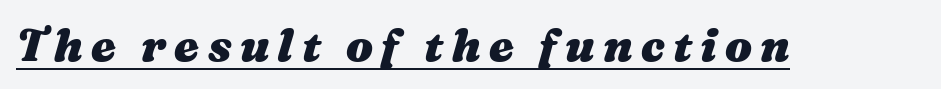
Q: Is the text bold? A: Yes.
Q: Is the text italic (slanted)? A: Yes, it leans right by about 16 degrees.
Q: Is the text underlined? A: Yes.
Q: Width (condensed, normal, or wide)? A: Wide.
Q: Stroke contrast? A: Medium.
Q: x-height? A: Medium.
Q: Monospaced? A: No.
